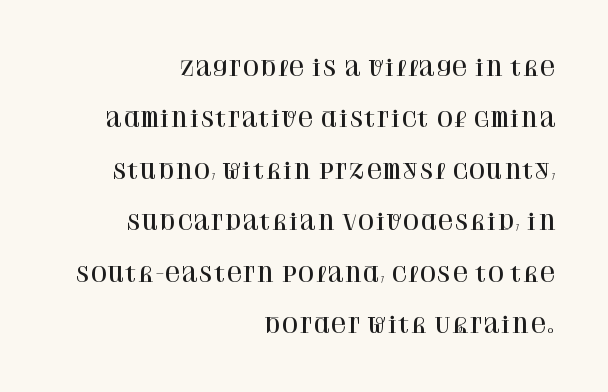
{"italic": "no", "underline": "no", "align": "right", "line_spacing": "loose", "line_spacing_ratio": 2.45, "letter_spacing": "normal", "letter_spacing_em": 0.0, "glyph_px": 21}
